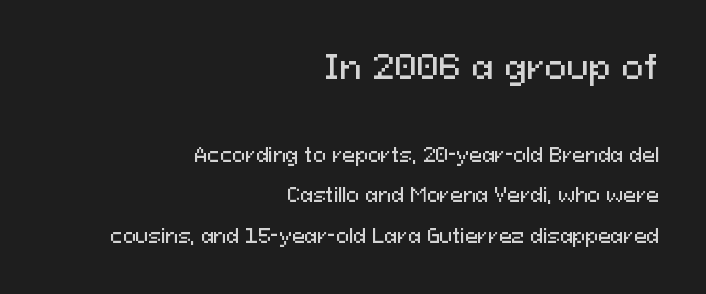
A bare baseline throughout the passage. Ascenders rise straight up at ninety degrees. In terms of letterspacing, this is plain default setting. Does the bottom block carry the larger type? No, the top block does. Leading: increased. This sample has the flowing, uneven cadence of proportional lettering.
